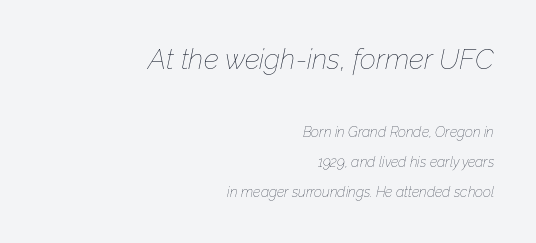
Loosely led — the rows are spread out. This sample uses plain, unmodified letter spacing. Notice how the passage keeps a crisp vertical edge on the right only. Slant detected: the letters are inclined. The space directly below the letters is spotless. Caption: face not bold, strokes unweighted.
